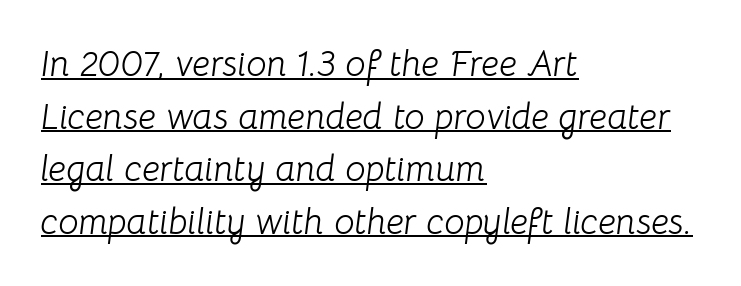
The characters are drawn with everyday or finer stroke widths. Leftover space on each line is placed entirely after the last word. The words here are underlined. Look at the tracking — it's just the regular setting, nothing added. Note the varied advance widths — an 'i' is clearly narrower than an 'm'.
